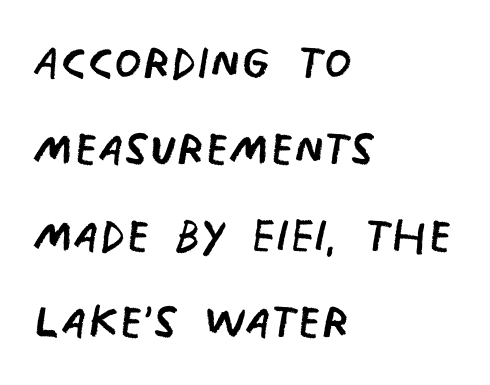
Each letter keeps its own natural width here, so spacing adapts to shape. No letter is thick-stroked: the sample isn't bold. What kind of face is this? One without serifs — a sans. A clean baseline with only descenders dipping below it.
